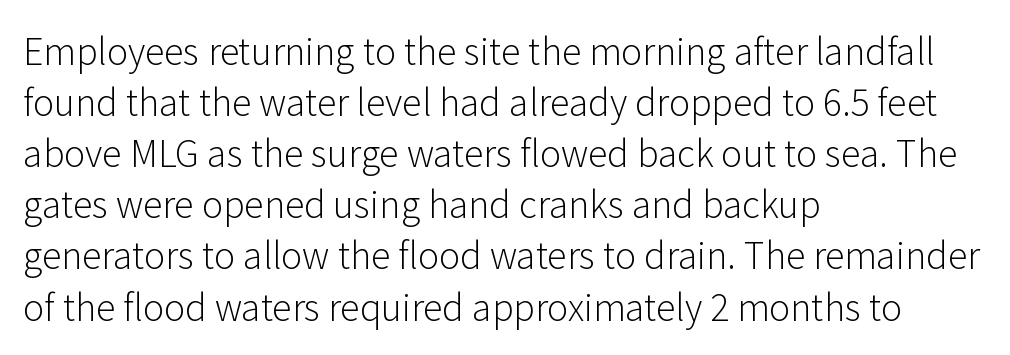
Q: Is the text bold? A: No.
Q: Is the text italic (slanted)? A: No, it is upright.
Q: Is the typeface a serif or a sans-serif typeface? A: Sans-serif.
Q: Is the text underlined? A: No.
Q: How is the paragraph aligned? A: Left-aligned.
Q: Is the spacing between letters normal or unusually wide? A: Normal.
Q: Is the spacing between lines tight, normal or loose? A: Normal.
Q: Width (condensed, normal, or wide)? A: Normal.
Q: Stroke contrast? A: Low.
Q: x-height? A: Medium.
Q: Monospaced? A: No.
